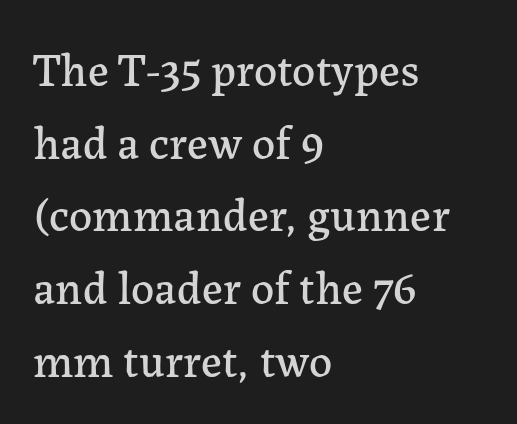
{"serif": "yes", "italic": "no", "width": "normal", "stroke_contrast": "low", "x_height": "medium", "monospaced": "no", "underline": "no", "align": "left", "line_spacing": "normal", "line_spacing_ratio": 1.58, "letter_spacing": "normal", "letter_spacing_em": 0.0, "glyph_px": 46}
